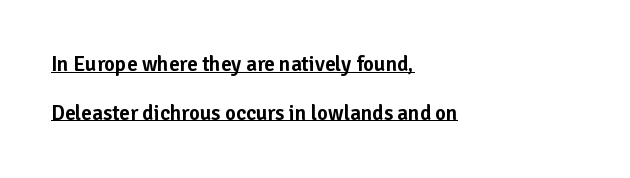
Q: Is the text italic (slanted)? A: No, it is upright.
Q: Is the text underlined? A: Yes.
Q: How is the paragraph aligned? A: Left-aligned.
Q: Is the spacing between letters normal or unusually wide? A: Normal.
Q: Is the spacing between lines tight, normal or loose? A: Loose.
